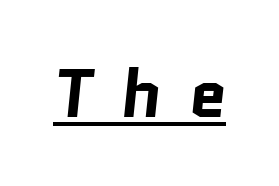
{"serif": "no", "bold": "yes", "weight": "bold", "width": "normal", "stroke_contrast": "low", "x_height": "medium", "monospaced": "no", "underline": "yes", "letter_spacing": "wide", "letter_spacing_em": 0.4, "glyph_px": 68}
